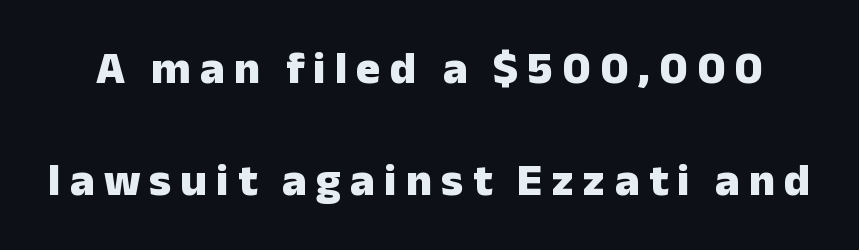
{"serif": "no", "italic": "no", "bold": "yes", "weight": "heavy", "width": "normal", "stroke_contrast": "low", "x_height": "medium", "monospaced": "no", "underline": "no", "line_spacing": "loose", "line_spacing_ratio": 2.44, "letter_spacing": "wide", "letter_spacing_em": 0.2, "glyph_px": 46}
